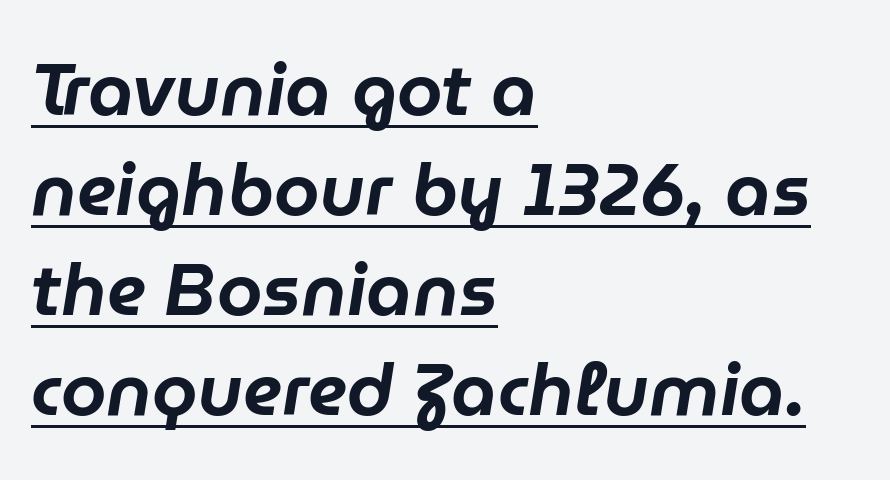
The face used here has a pronounced slope to its letters. You could call the tracking neutral — neither tight nor loose. Here the designer chose a conventional face with non-uniform glyph widths. The paragraph has a hard left edge and a soft right edge. The lettering is marked with a stroke running underneath it. Whoever set this chose a conventional vertical rhythm.
